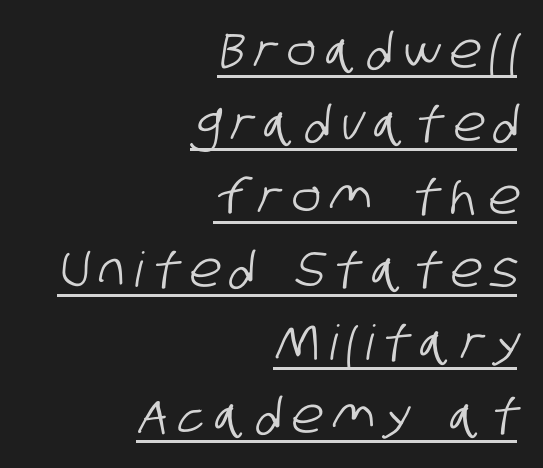
{"serif": "no", "width": "condensed", "stroke_contrast": "low", "x_height": "large", "monospaced": "no", "underline": "yes", "align": "right", "line_spacing": "normal", "line_spacing_ratio": 1.52, "letter_spacing": "wide", "letter_spacing_em": 0.21, "glyph_px": 48}
